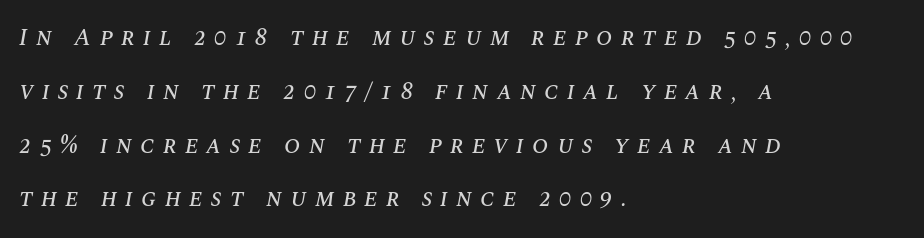
Q: Is the text italic (slanted)? A: Yes, it leans right by about 10 degrees.
Q: Is the text underlined? A: No.
Q: How is the paragraph aligned? A: Left-aligned.
Q: Is the spacing between letters normal or unusually wide? A: Unusually wide.
Q: Is the spacing between lines tight, normal or loose? A: Loose.
